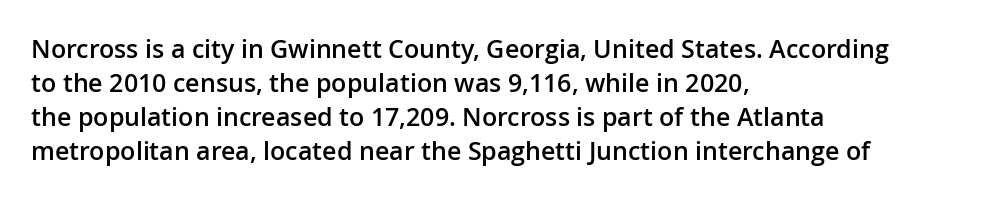
The image shows 25 px text type, upright; set left-aligned, normal line spacing (1.36x), normal letter spacing, not underlined.
